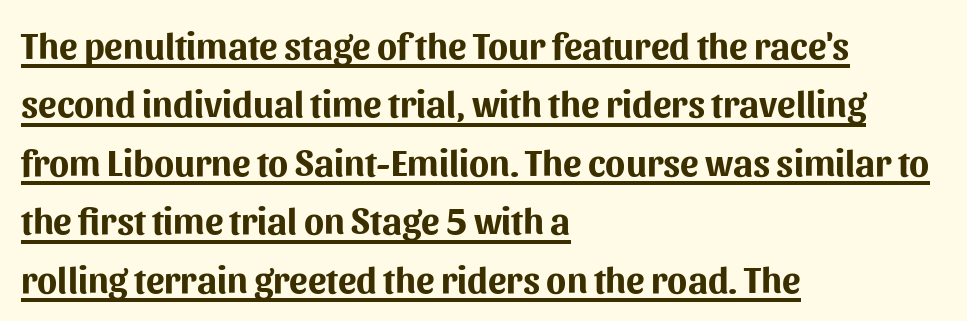
The block of text has a typical density, with ordinary space between rows. The rendering keeps characters at their native spacing. Emphasis by weight is at full strength: bold. The lines are quadded left. In designer terms, the underline attribute is active on this setting. Proportional: the letters do not fall into vertical columns.
